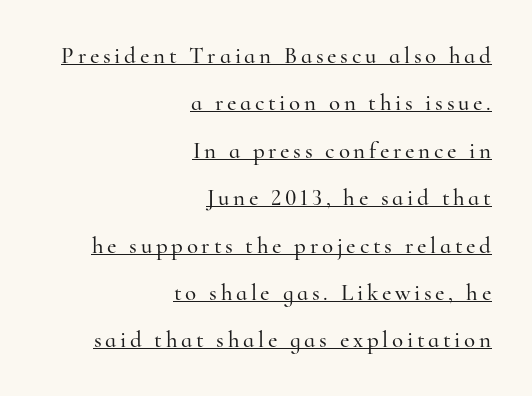
Q: Is the text italic (slanted)? A: No, it is upright.
Q: Is the text underlined? A: Yes.
Q: How is the paragraph aligned? A: Right-aligned.
Q: Is the spacing between lines tight, normal or loose? A: Loose.
